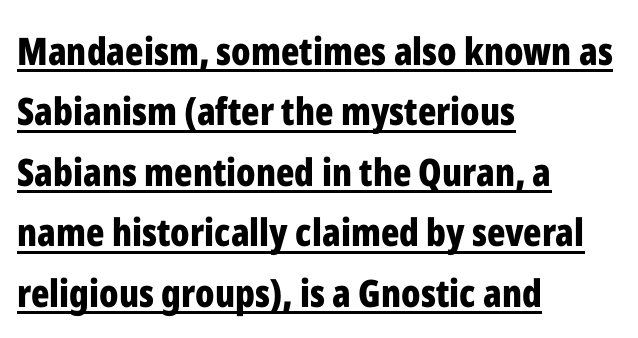
The image shows 38 px bold, condensed sans-serif type, upright; set left-aligned, normal line spacing (1.59x), normal letter spacing, underlined; low stroke contrast and a medium x-height.
